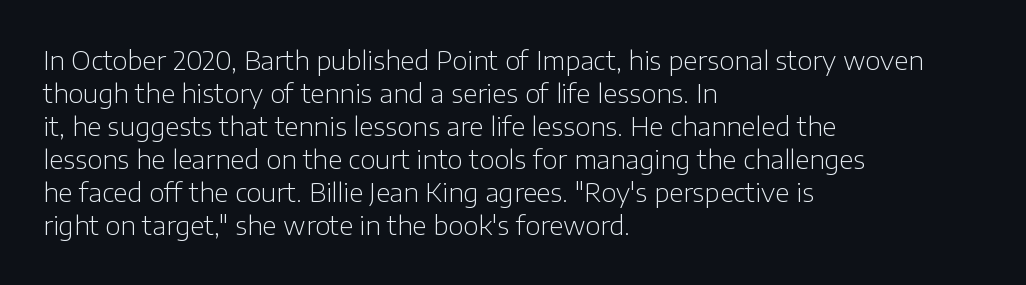
Q: Is the text bold? A: No.
Q: Is the text italic (slanted)? A: No, it is upright.
Q: Is the text underlined? A: No.
Q: How is the paragraph aligned? A: Left-aligned.
Q: Is the spacing between letters normal or unusually wide? A: Normal.
Q: Is the spacing between lines tight, normal or loose? A: Normal.
